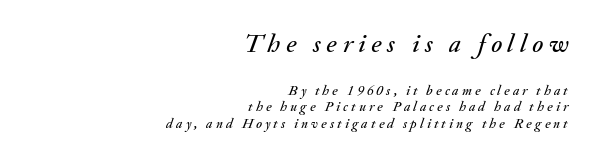
{"italic": "yes", "lean": "right", "slant_degrees": 20, "underline": "no", "align": "right", "line_spacing_ratio": 1.19, "letter_spacing": "wide", "letter_spacing_em": 0.22, "larger_block": "first", "size_ratio": 1.86, "glyph_px": 26}
